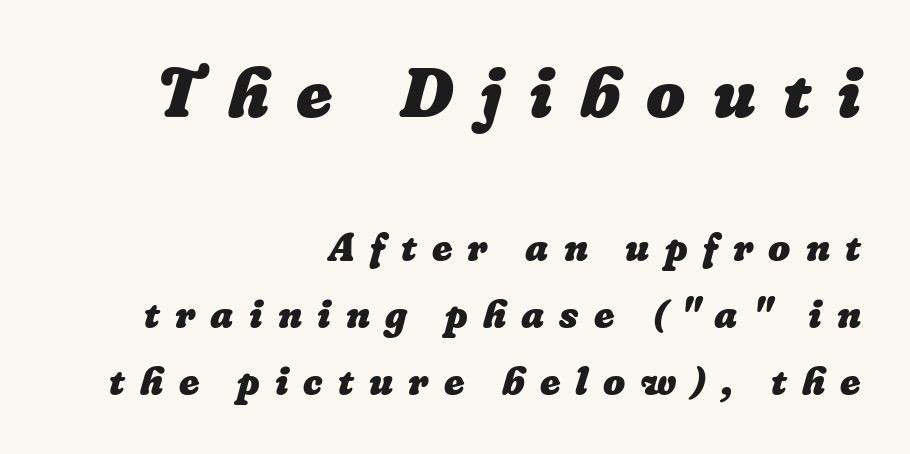
Honestly, the letter spacing is so wide it's the main thing you notice. The text block is weighted toward the right margin, trailing off unevenly leftward. Visually, the top section dominates because its glyphs are scaled up. This sample has the flowing, uneven cadence of proportional lettering. Emphasis by weight is at full strength: bold. Each row of text sits above clean, open space.
